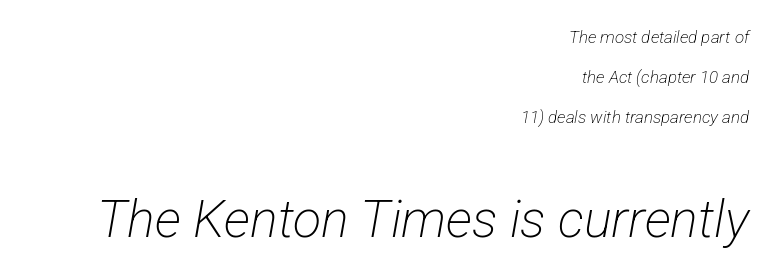
The image shows 52 px light, condensed sans-serif type; set right-aligned, loose line spacing (2.34x), normal letter spacing, not underlined; the second (bottom) block is 3.06x larger; low stroke contrast and a medium x-height.
